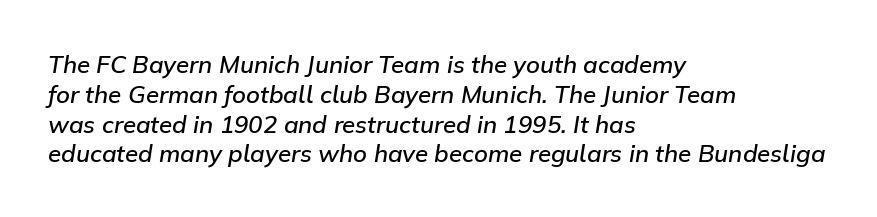
{"italic": "yes", "lean": "right", "slant_degrees": 9, "bold": "semi", "underline": "no", "align": "left", "line_spacing_ratio": 1.24, "letter_spacing": "normal", "letter_spacing_em": 0.0, "glyph_px": 24}
